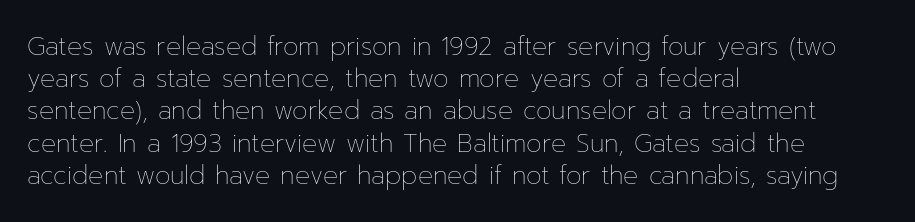
Q: Is the text bold? A: No.
Q: Is the text italic (slanted)? A: No, it is upright.
Q: Is the text underlined? A: No.
Q: How is the paragraph aligned? A: Left-aligned.
Q: Is the spacing between letters normal or unusually wide? A: Normal.
Q: Is the spacing between lines tight, normal or loose? A: Normal.
